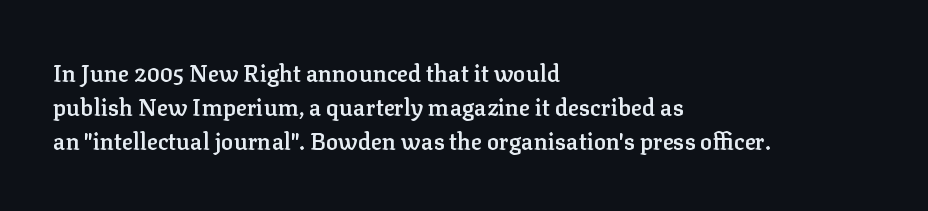
The type is set solid horizontally, with unmodified tracking. Letters rest on an invisible, unmarked baseline. The lettering holds an erect, upright posture throughout. Typeset ragged right — the left edge is the straight one. The block of text has a typical density, with ordinary space between rows.
